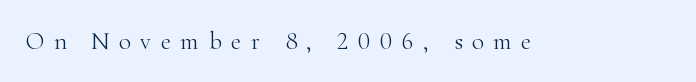
Q: Is the text bold? A: No.
Q: Is the text italic (slanted)? A: No, it is upright.
Q: Is the text underlined? A: No.
Q: Is the spacing between letters normal or unusually wide? A: Unusually wide.
